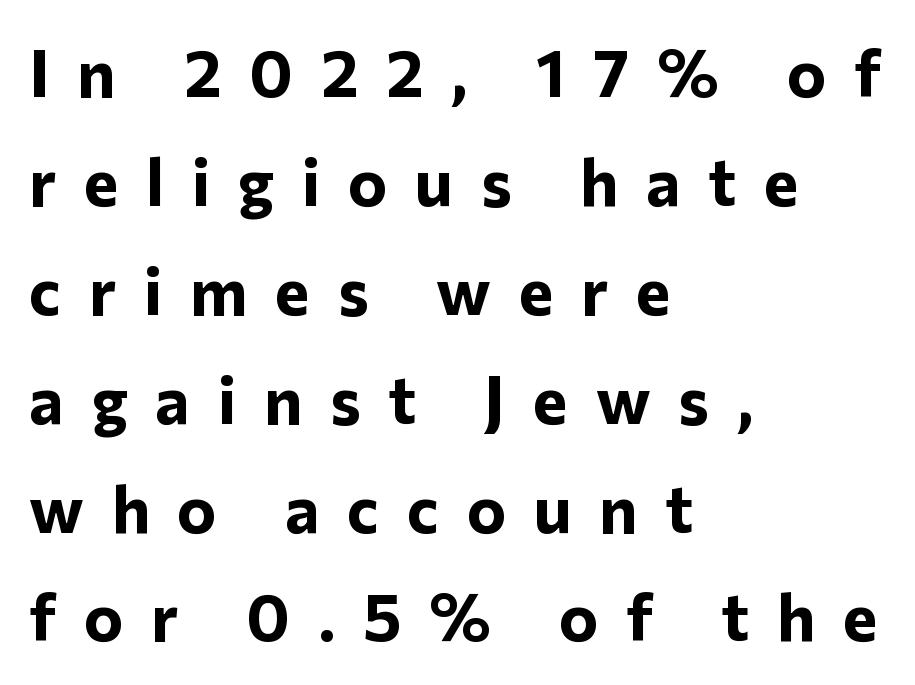
Q: Is the text bold? A: Yes.
Q: Is the text italic (slanted)? A: No, it is upright.
Q: Is the typeface a serif or a sans-serif typeface? A: Sans-serif.
Q: Is the text underlined? A: No.
Q: How is the paragraph aligned? A: Left-aligned.
Q: Is the spacing between letters normal or unusually wide? A: Unusually wide.
Q: Is the spacing between lines tight, normal or loose? A: Normal.
Q: Width (condensed, normal, or wide)? A: Normal.
Q: Stroke contrast? A: Low.
Q: x-height? A: Medium.
Q: Monospaced? A: No.
